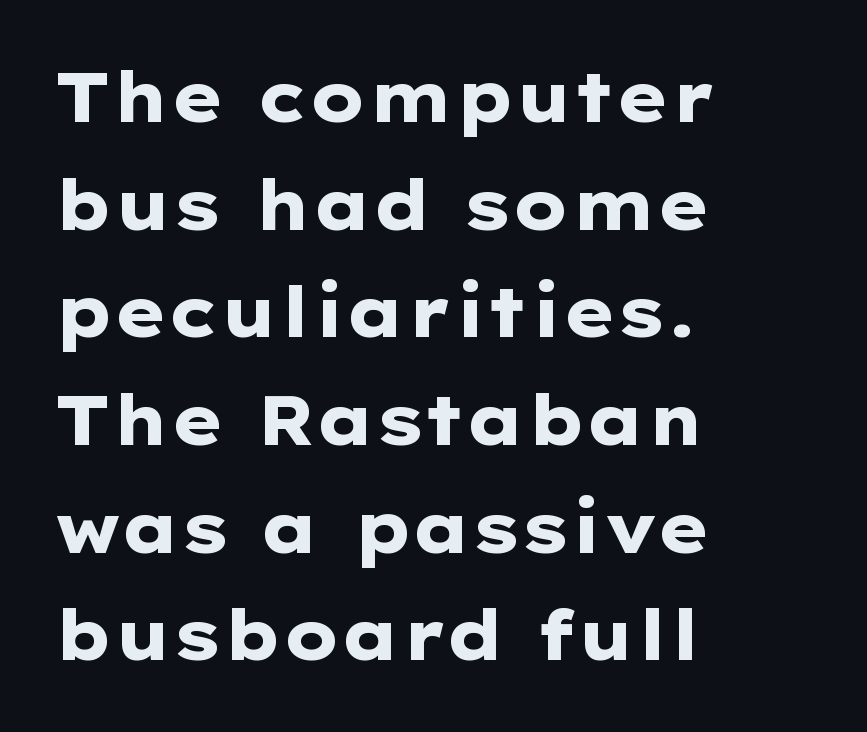
The lettering stays uniformly vertical, giving the passage a roman look. Notice how the passage keeps a crisp vertical edge on the left only. Spacing verdict: proportional, widths tailored to each character. To sum up the face: it is a sans, with no serifs. In terms of weight, the rendering is a true, heavy bold. The block of text has a typical density, with ordinary space between rows.
